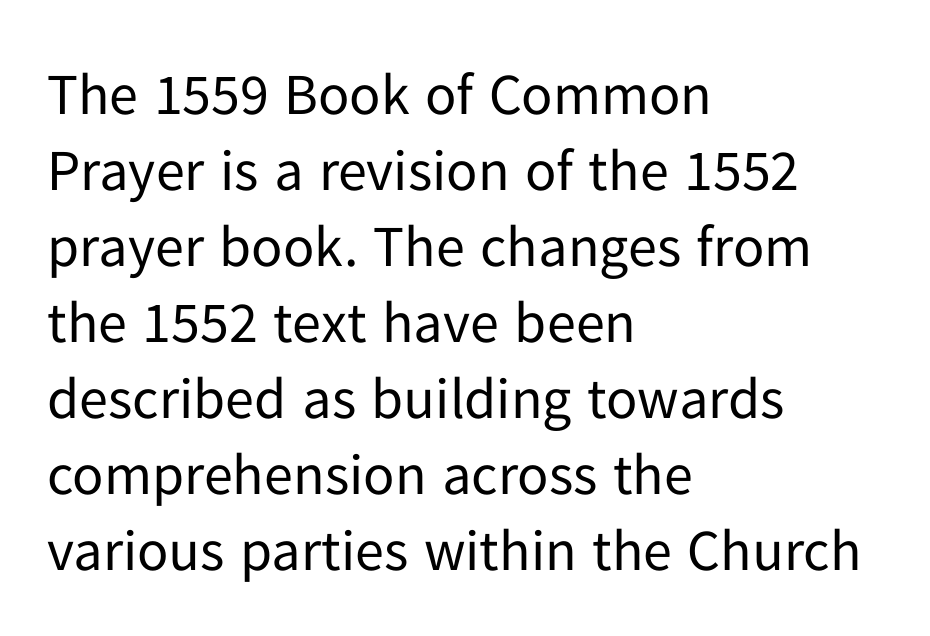
Q: Is the text bold? A: No.
Q: Is the text italic (slanted)? A: No, it is upright.
Q: Is the typeface a serif or a sans-serif typeface? A: Sans-serif.
Q: Is the text underlined? A: No.
Q: How is the paragraph aligned? A: Left-aligned.
Q: Is the spacing between letters normal or unusually wide? A: Normal.
Q: Is the spacing between lines tight, normal or loose? A: Normal.
Q: Width (condensed, normal, or wide)? A: Normal.
Q: Stroke contrast? A: Low.
Q: x-height? A: Medium.
Q: Monospaced? A: No.
